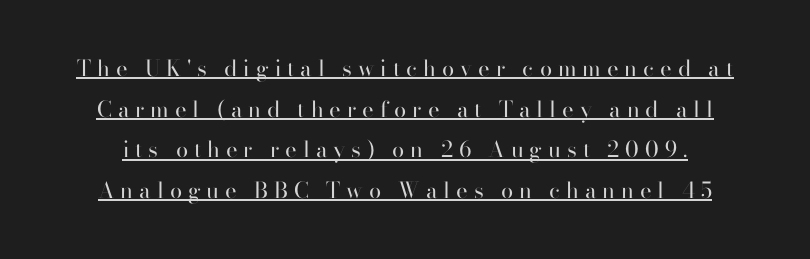
Q: Is the text bold? A: No.
Q: Is the text italic (slanted)? A: No, it is upright.
Q: Is the text underlined? A: Yes.
Q: Is the spacing between letters normal or unusually wide? A: Unusually wide.
